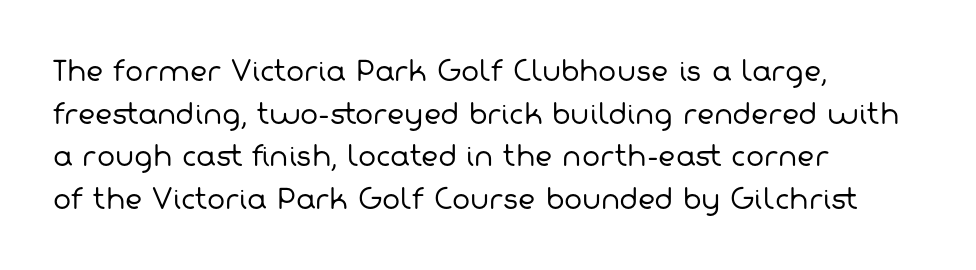
The image shows 27 px text type; set left-aligned, normal line spacing (1.58x), normal letter spacing, not underlined.
